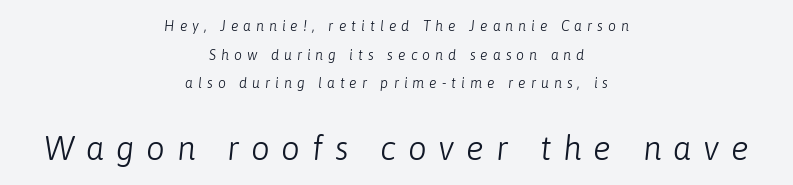
The image shows 33 px light type, italic (leaning right); set centered, loose line spacing (2.05x), unusually wide letter spacing (+0.36 em), not underlined; the second (bottom) block is 2.36x larger; low stroke contrast and a medium x-height.
